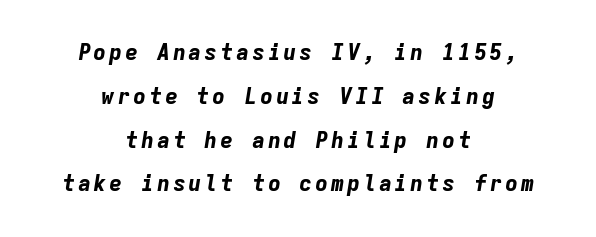
{"italic": "yes", "lean": "right", "slant_degrees": 9, "bold": "yes", "underline": "no", "align": "center", "line_spacing": "loose", "line_spacing_ratio": 1.99, "glyph_px": 22}
